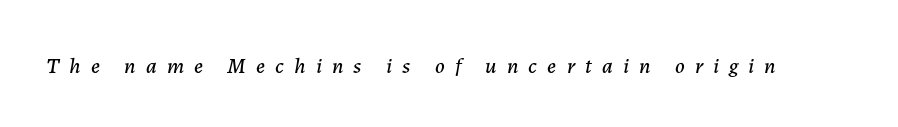
Q: Is the text italic (slanted)? A: Yes, it leans right by about 7 degrees.
Q: Is the text underlined? A: No.
Q: Is the spacing between letters normal or unusually wide? A: Unusually wide.
